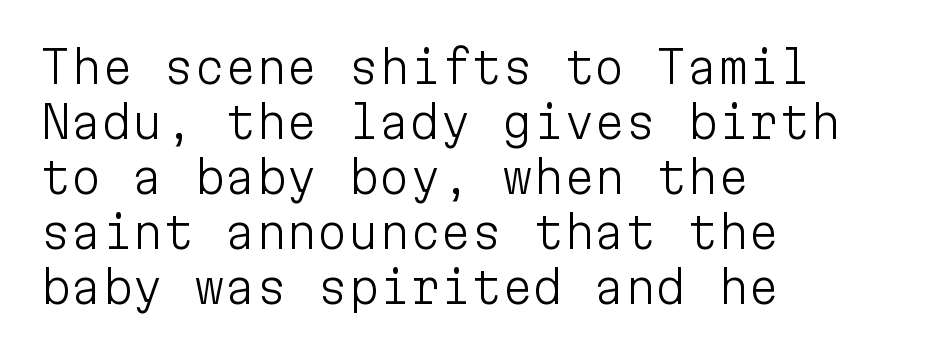
These lines were composed using upright roman letters. Short note: letters normally spaced. A classic flush-left, rag-right setting is used for this passage. Counters stay open thanks to moderate or lighter strokes. Horizontal bands of white between lines are of average thickness.
